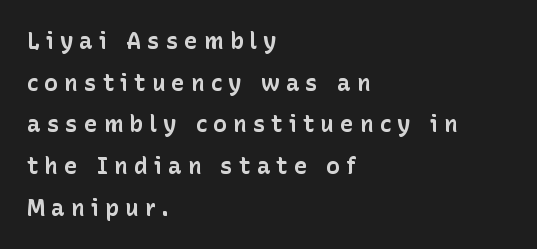
Q: Is the text bold? A: Yes.
Q: Is the text italic (slanted)? A: No, it is upright.
Q: Is the text underlined? A: No.
Q: How is the paragraph aligned? A: Left-aligned.
Q: Is the spacing between letters normal or unusually wide? A: Unusually wide.
